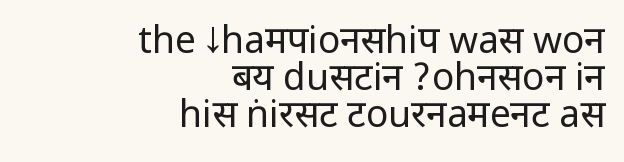
{"serif": "no", "italic": "no", "bold": "no", "weight": "regular", "width": "condensed", "stroke_contrast": "low", "underline": "no", "align": "right", "line_spacing": "tight", "line_spacing_ratio": 1.0, "letter_spacing": "normal", "letter_spacing_em": 0.0, "glyph_px": 37}
